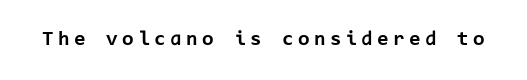
{"italic": "no", "bold": "yes", "underline": "no", "letter_spacing": "wide", "letter_spacing_em": 0.21, "glyph_px": 21}
